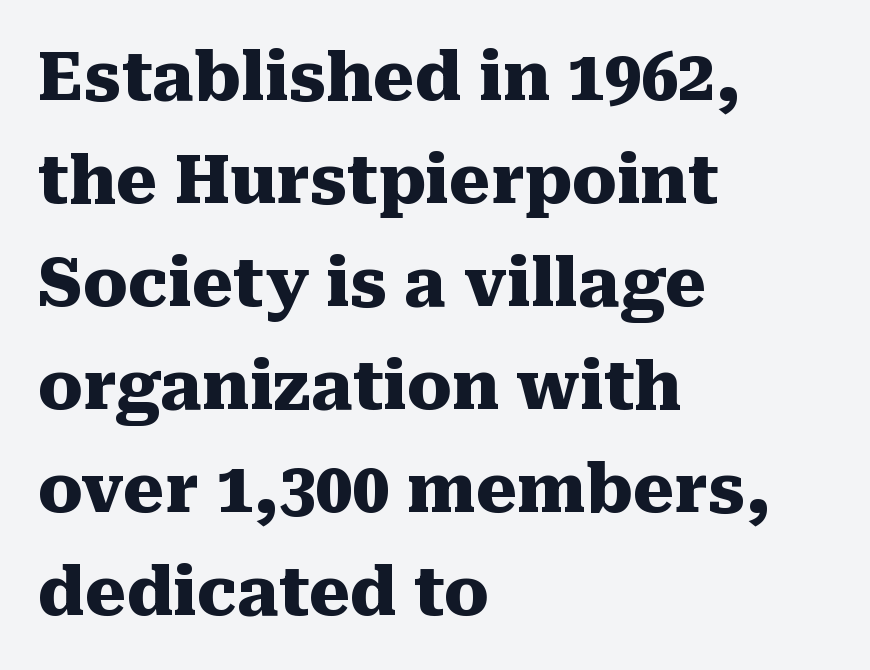
The image shows 66 px heavy serif type, upright; set left-aligned, normal line spacing (1.56x), normal letter spacing, not underlined; medium stroke contrast and a medium x-height.
